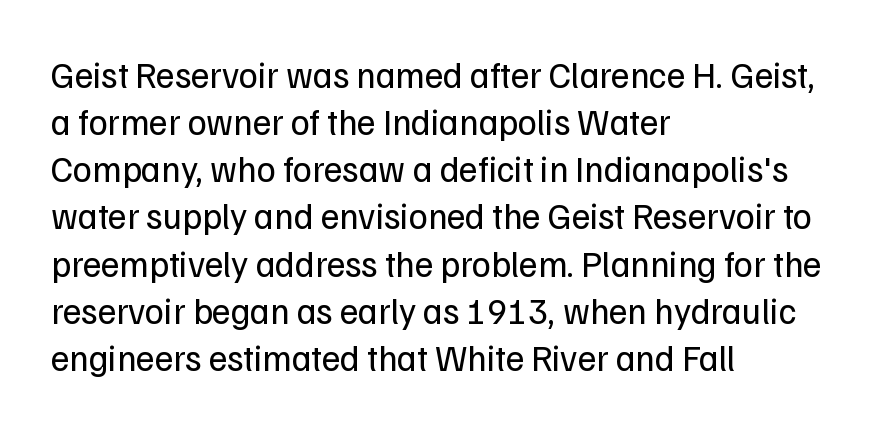
{"serif": "no", "italic": "no", "bold": "no", "weight": "regular", "width": "normal", "stroke_contrast": "low", "x_height": "medium", "monospaced": "no", "underline": "no", "align": "left", "line_spacing": "normal", "line_spacing_ratio": 1.31, "letter_spacing": "normal", "letter_spacing_em": 0.0, "glyph_px": 36}
